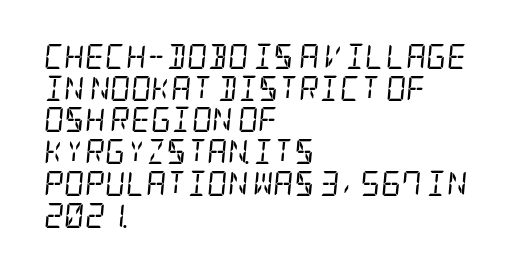
Q: Is the text bold? A: No.
Q: Is the text italic (slanted)? A: Yes, it leans right by about 5 degrees.
Q: Is the text underlined? A: No.
Q: How is the paragraph aligned? A: Left-aligned.
Q: Is the spacing between letters normal or unusually wide? A: Normal.
Q: Is the spacing between lines tight, normal or loose? A: Normal.
